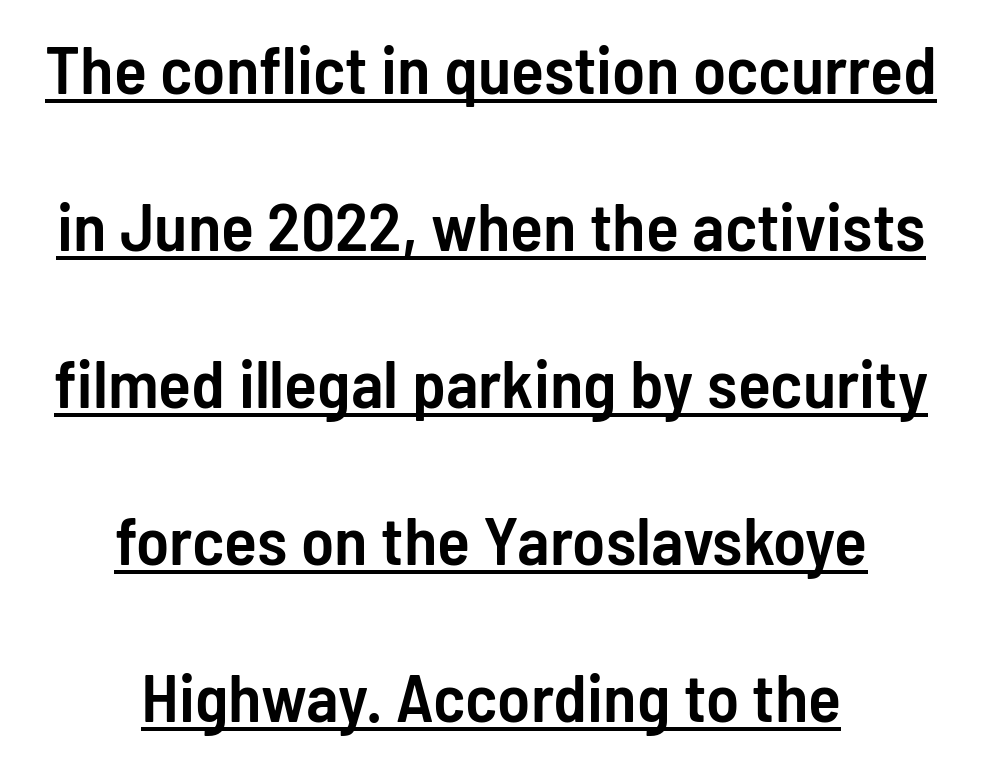
I'd call this a sans setting — the letters go barefoot. Compared with undecorated copy, this sample adds a rule below the words. If you folded the block vertically in half, each line would mirror itself in length. Observe the ordinary spacing: letters are neighbours, not strangers.
